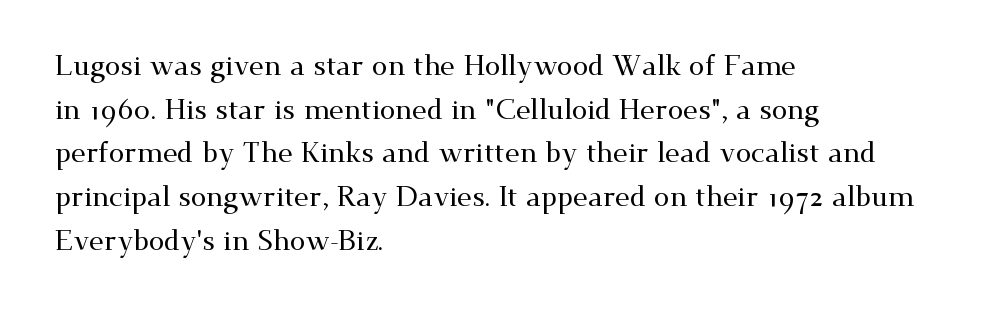
Q: Is the text italic (slanted)? A: No, it is upright.
Q: Is the typeface a serif or a sans-serif typeface? A: Serif.
Q: Is the text underlined? A: No.
Q: How is the paragraph aligned? A: Left-aligned.
Q: Is the spacing between letters normal or unusually wide? A: Normal.
Q: Is the spacing between lines tight, normal or loose? A: Normal.
Q: Width (condensed, normal, or wide)? A: Wide.
Q: Stroke contrast? A: Medium.
Q: x-height? A: Small.
Q: Monospaced? A: No.
